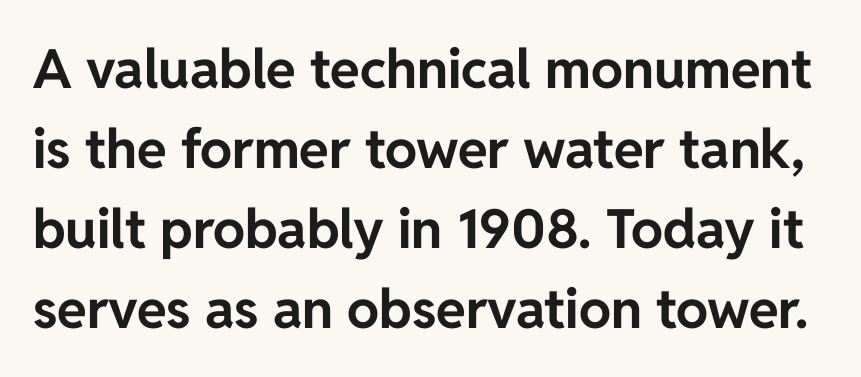
Q: Is the text bold? A: Yes.
Q: Is the text italic (slanted)? A: No, it is upright.
Q: Is the typeface a serif or a sans-serif typeface? A: Sans-serif.
Q: Is the text underlined? A: No.
Q: Is the spacing between letters normal or unusually wide? A: Normal.
Q: Is the spacing between lines tight, normal or loose? A: Normal.
Q: Width (condensed, normal, or wide)? A: Normal.
Q: Stroke contrast? A: Low.
Q: x-height? A: Medium.
Q: Monospaced? A: No.
